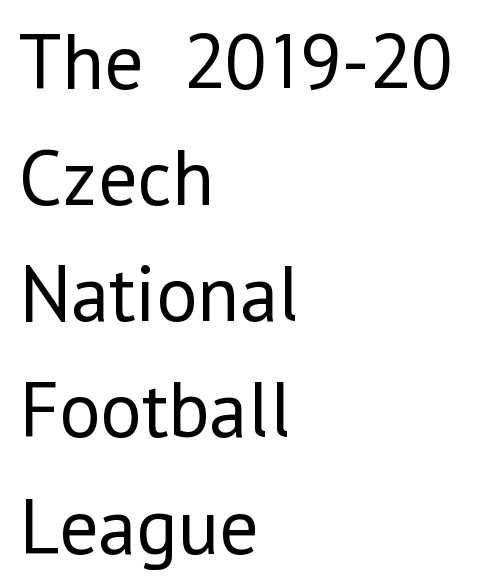
Rows of type keep a routine distance in the vertical direction. Vertical stems look standard width or narrower in stroke. The zone under the glyphs is completely vacant. Looks like regular typesetting: each glyph gets only the width it needs. Visually the block forms a straight wall on the left and a jagged coastline on the right. Ordinary non-slanted type is in use.
